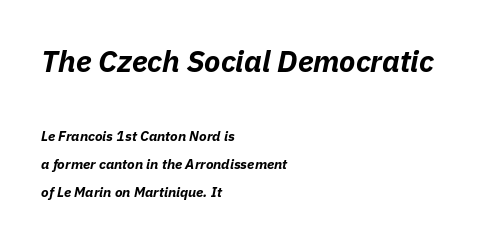
Vertically, the passage feels expansive, rows floating well apart. In this sample the first text group is rendered at the bigger scale. Do the characters align in a grid? No, the font is proportional. Leftover space on each line is placed entirely after the last word.
